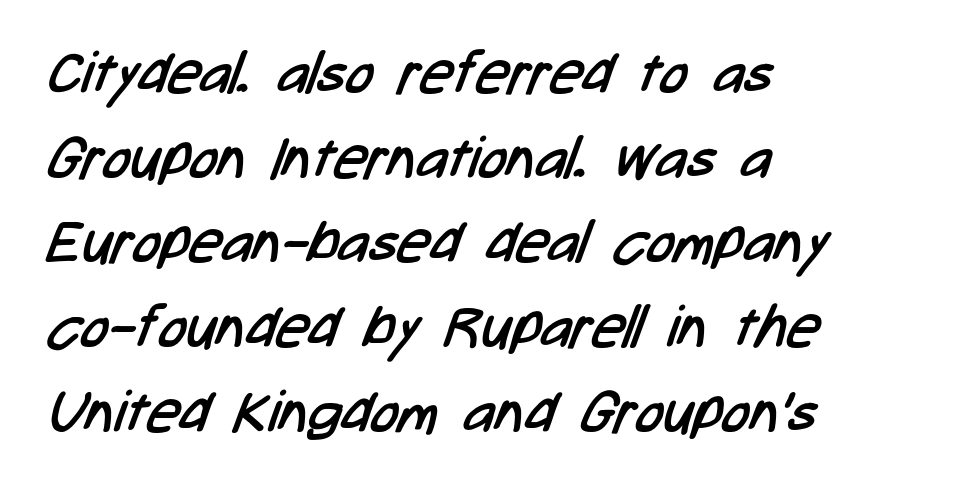
The image shows 58 px regular-weight, condensed sans-serif type; set left-aligned, normal line spacing (1.46x), normal letter spacing, not underlined; low stroke contrast and a medium x-height.
